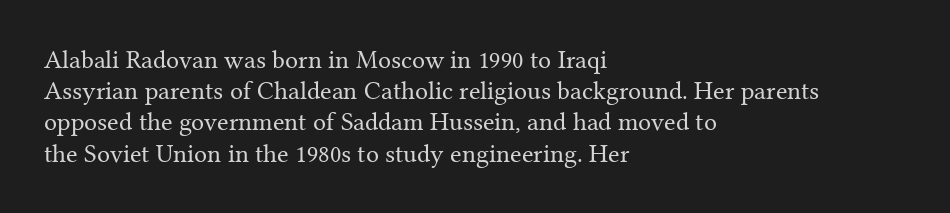
One-word summary of the alignment: left. In terms of letterspacing, this is plain default setting. The words here are not underlined. The characters are drawn with everyday or finer stroke widths. The letters stand straight up with perfectly vertical stems.
